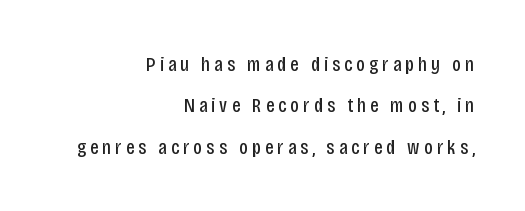
The image shows 21 px text type, upright; set right-aligned, loose line spacing (1.97x), not underlined.
